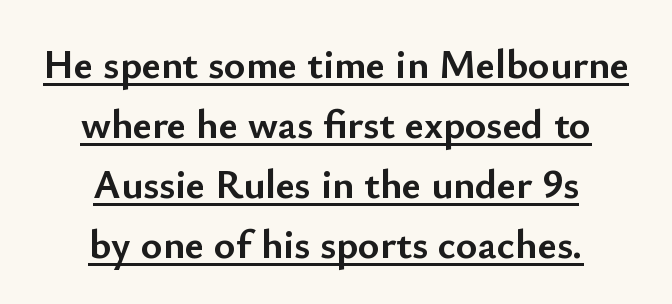
The image shows 41 px semibold sans-serif type, upright; set centered, normal line spacing (1.46x), normal letter spacing, underlined; low stroke contrast and a small x-height.
